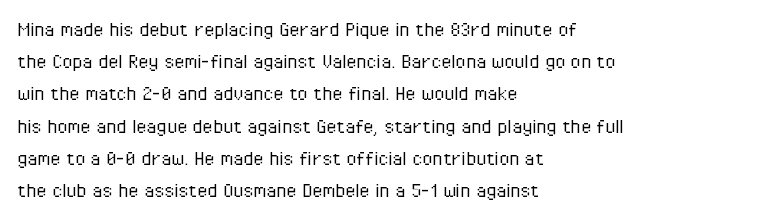
Regarding leading, the lines here are spaced in the standard way. The setting favours the left margin, as ordinary paragraphs usually do. The typeface has the unassuming heft of standard copy or less. The tracking reads as untouched default to a designer's eye. Type without underlining. Vertical strokes here are truly vertical.
